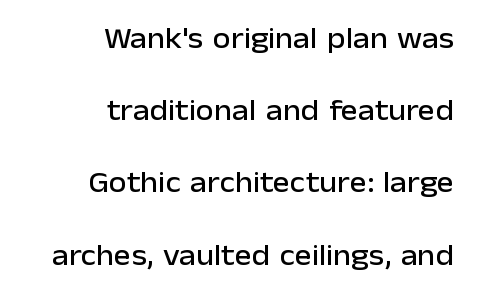
{"serif": "no", "italic": "no", "width": "normal", "stroke_contrast": "low", "x_height": "medium", "monospaced": "no", "underline": "no", "align": "right", "line_spacing": "loose", "line_spacing_ratio": 2.49, "letter_spacing": "normal", "letter_spacing_em": 0.0, "glyph_px": 29}
